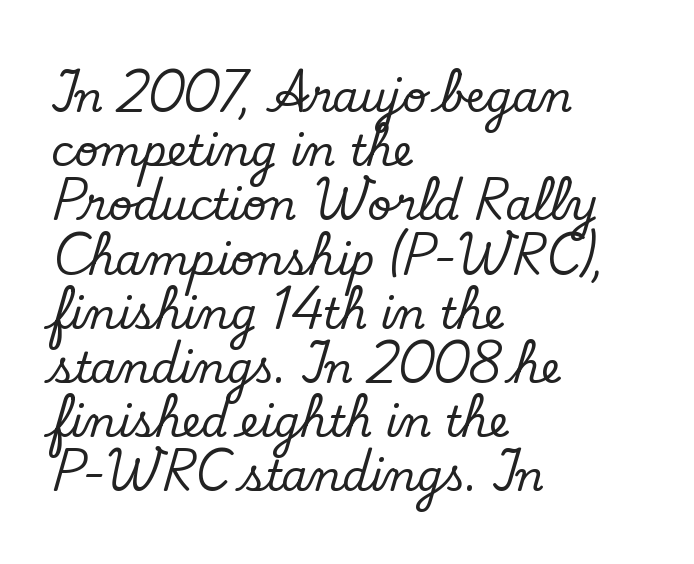
Q: Is the text italic (slanted)? A: Yes.
Q: Is the typeface a serif or a sans-serif typeface? A: Serif.
Q: Is the text underlined? A: No.
Q: How is the paragraph aligned? A: Left-aligned.
Q: Is the spacing between letters normal or unusually wide? A: Normal.
Q: Is the spacing between lines tight, normal or loose? A: Normal.
Q: Width (condensed, normal, or wide)? A: Normal.
Q: Stroke contrast? A: Low.
Q: x-height? A: Small.
Q: Monospaced? A: No.
